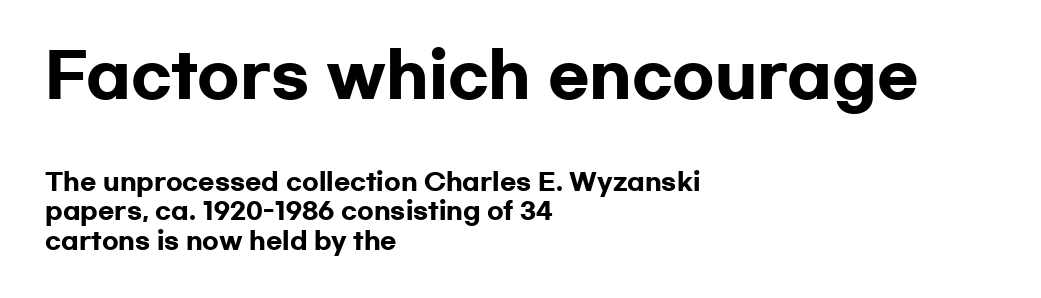
Caption: standard tracking, unaltered. Alignment: flush left. Which chunk is bigger? The first one — the top block dwarfs the bottom. Quick note: underline off.
